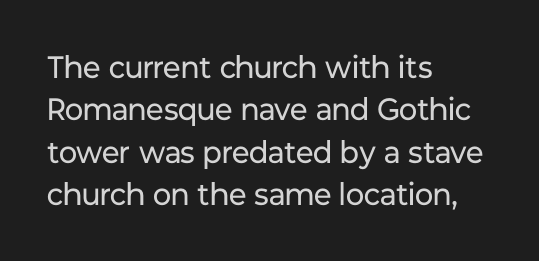
{"serif": "no", "italic": "no", "bold": "no", "weight": "regular", "width": "normal", "stroke_contrast": "low", "x_height": "medium", "monospaced": "no", "underline": "no", "align": "left", "line_spacing": "normal", "line_spacing_ratio": 1.37, "letter_spacing": "normal", "letter_spacing_em": 0.0, "glyph_px": 31}
